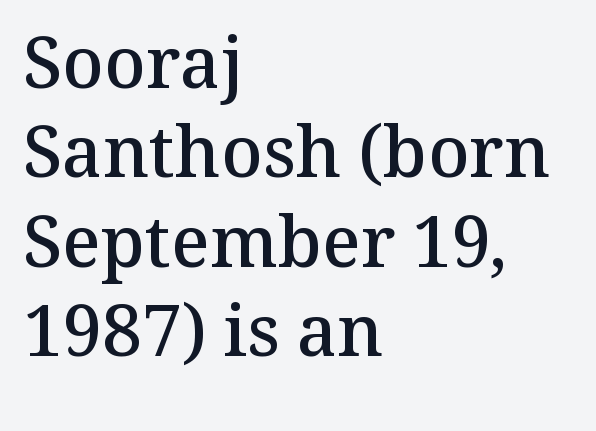
Q: Is the text bold? A: Semi-bold.
Q: Is the text italic (slanted)? A: No, it is upright.
Q: Is the typeface a serif or a sans-serif typeface? A: Serif.
Q: Is the text underlined? A: No.
Q: How is the paragraph aligned? A: Left-aligned.
Q: Is the spacing between letters normal or unusually wide? A: Normal.
Q: Is the spacing between lines tight, normal or loose? A: Normal.
Q: Width (condensed, normal, or wide)? A: Normal.
Q: Stroke contrast? A: Medium.
Q: x-height? A: Medium.
Q: Monospaced? A: No.
